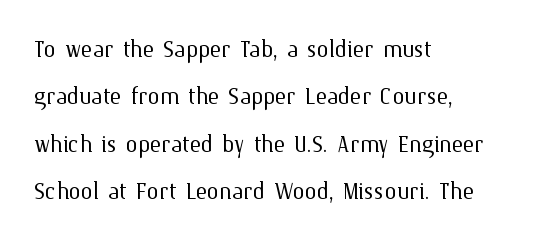
The text block is weighted toward the left margin, trailing off unevenly rightward. Ordinary non-slanted type is in use. Think standard paragraph weight, or any step lighter than that. Each new line begins a customary step beneath the previous one. The tracking reads as untouched default to a designer's eye. Bare-footed words on every line.
